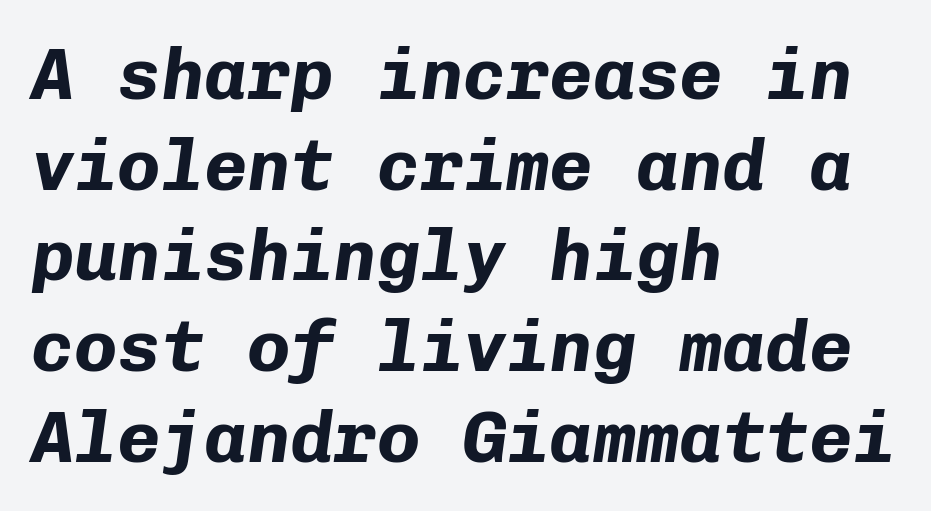
The image shows 72 px bold type, italic (leaning right), monospaced; set left-aligned, normal line spacing (1.26x), normal letter spacing, not underlined; low stroke contrast and a medium x-height.
